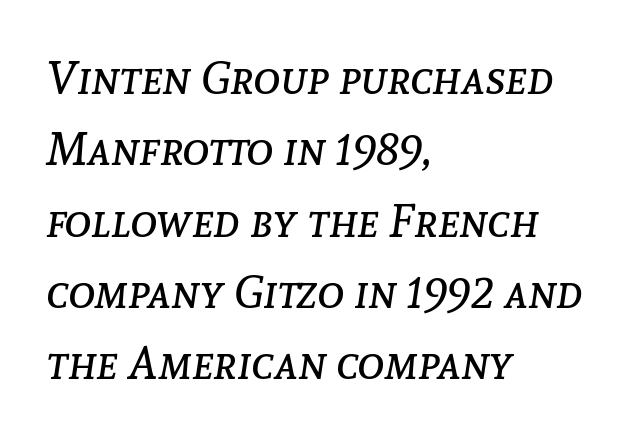
Character widths vary here, with narrow letters taking less room than wide ones. Is there much room between lines? A standard amount, neither cramped nor airy. Does the lettering tilt? It does — this is italic. Notice how the passage keeps a crisp vertical edge on the left only. This rendering leaves character spacing at its baseline value. Stems here are at most as thick as an everyday book face.
